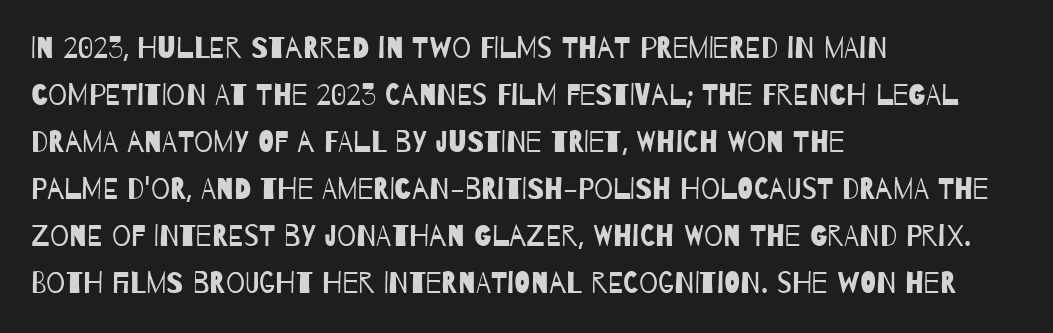
Q: Is the text bold? A: No.
Q: Is the typeface a serif or a sans-serif typeface? A: Sans-serif.
Q: Is the text underlined? A: No.
Q: How is the paragraph aligned? A: Left-aligned.
Q: Is the spacing between letters normal or unusually wide? A: Normal.
Q: Is the spacing between lines tight, normal or loose? A: Normal.
Q: Width (condensed, normal, or wide)? A: Condensed.
Q: Stroke contrast? A: Low.
Q: x-height? A: Large.
Q: Monospaced? A: No.
